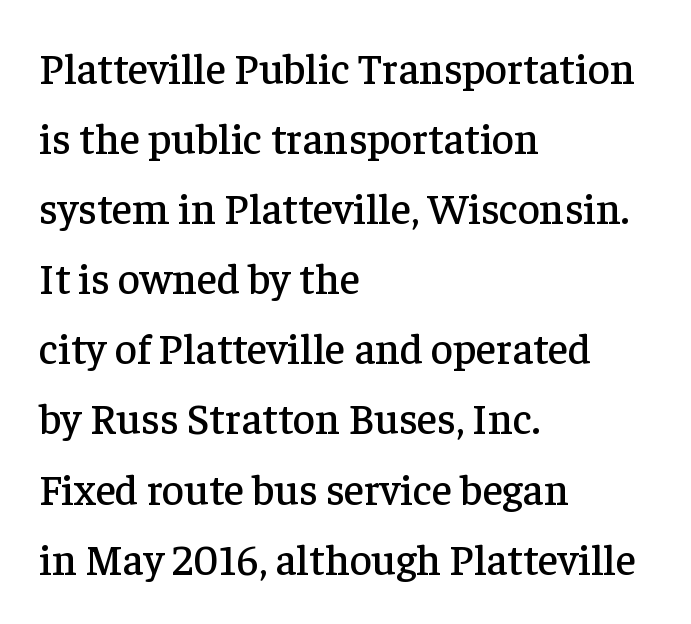
Q: Is the text italic (slanted)? A: No, it is upright.
Q: Is the typeface a serif or a sans-serif typeface? A: Serif.
Q: Is the text underlined? A: No.
Q: How is the paragraph aligned? A: Left-aligned.
Q: Is the spacing between letters normal or unusually wide? A: Normal.
Q: Is the spacing between lines tight, normal or loose? A: Normal.
Q: Width (condensed, normal, or wide)? A: Normal.
Q: Stroke contrast? A: Low.
Q: x-height? A: Medium.
Q: Monospaced? A: No.
